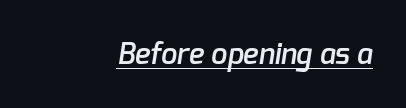
The rendering shows plain stroke endings on the letterforms — a sans-serif design. Character widths vary here, with narrow letters taking less room than wide ones. A fair bit of extra ink — the face is semibold, not bold. The face used here appears with an underline applied. Inter-character spacing is left at the font's built-in metrics.
